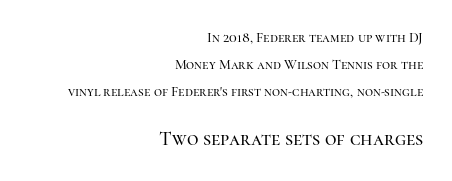
Horizontal bands of white between lines are thick stripes. Small over large — that's the arrangement of the two blocks here. Alignment: flush right. Look at the tracking — it's just the regular setting, nothing added.
